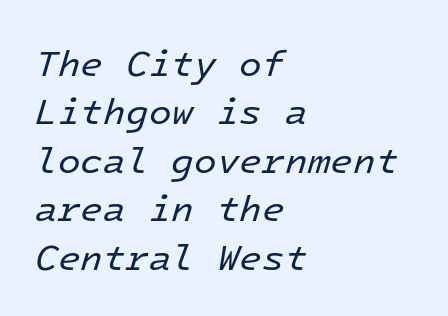
Q: Is the text bold? A: No.
Q: Is the text italic (slanted)? A: Yes, it leans right by about 16 degrees.
Q: Is the text underlined? A: No.
Q: How is the paragraph aligned? A: Left-aligned.
Q: Is the spacing between letters normal or unusually wide? A: Normal.
Q: Is the spacing between lines tight, normal or loose? A: Normal.
Q: Width (condensed, normal, or wide)? A: Normal.
Q: Stroke contrast? A: Low.
Q: x-height? A: Medium.
Q: Monospaced? A: Yes.
